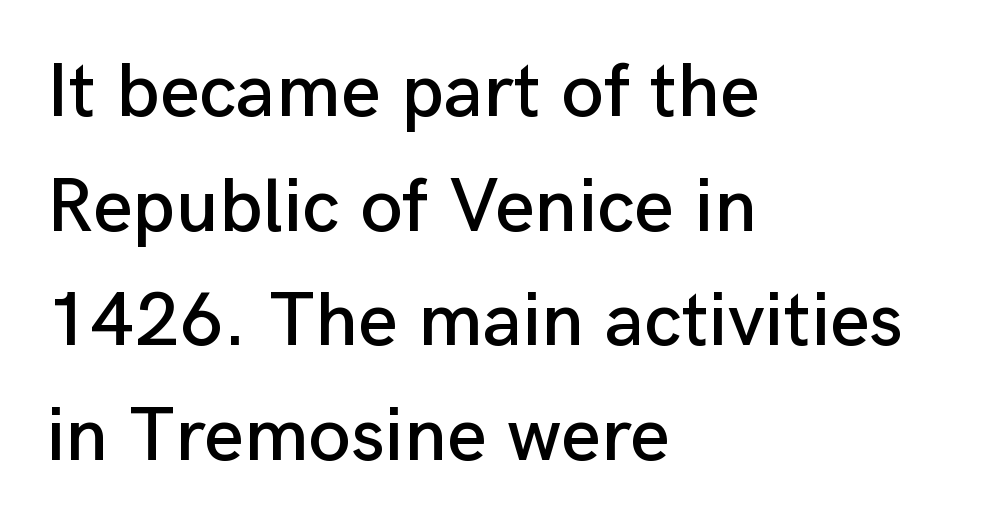
The image shows 77 px sans-serif type, upright; set left-aligned, normal line spacing (1.49x), normal letter spacing, not underlined; low stroke contrast and a medium x-height.
